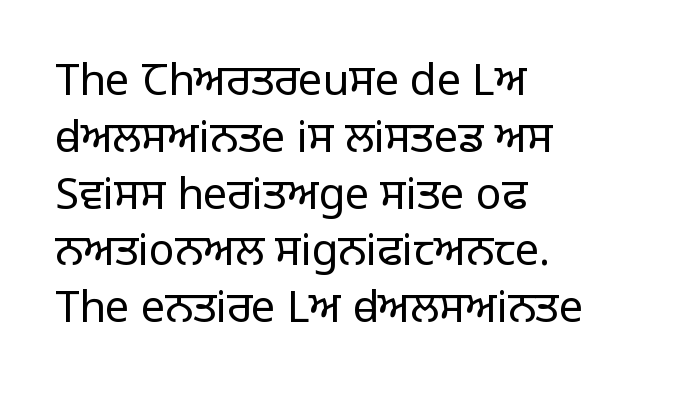
Every character sits straight up, as roman type does. Rows of type keep a routine distance in the vertical direction. The lines are quadded left. The characters are drawn with everyday or finer stroke widths. Lines of text with bare space underneath. Tracking here is standard; glyphs follow each other at the usual distance.
